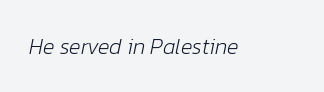
The image shows 22 px text type, italic (leaning right); set normal letter spacing, not underlined.
